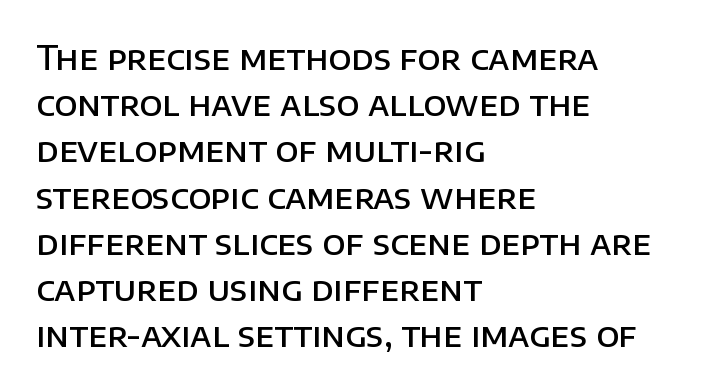
As a designer I'd log this as weight 600, semibold. Baseline-to-baseline distance is the conventional proportion of letter height. Nobody touched the tracking dial on this one. Spacing verdict: proportional, widths tailored to each character. The lettering holds an erect, upright posture throughout. This rendering uses left alignment, leaving the right contour irregular.
